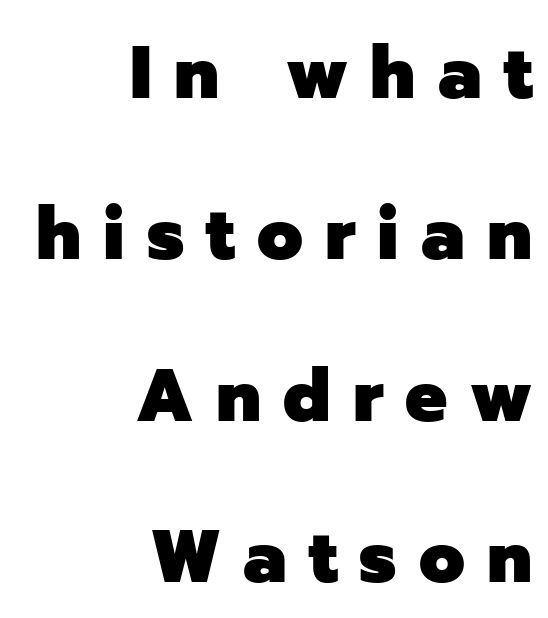
The rag falls on the left side of this text block. Observe the wide spacing: letters keep a clear distance from each other. The face used here is proportionally spaced, like ordinary book or web type. The characters look thick and weighty, a clear bold. No word sits above an underline.
